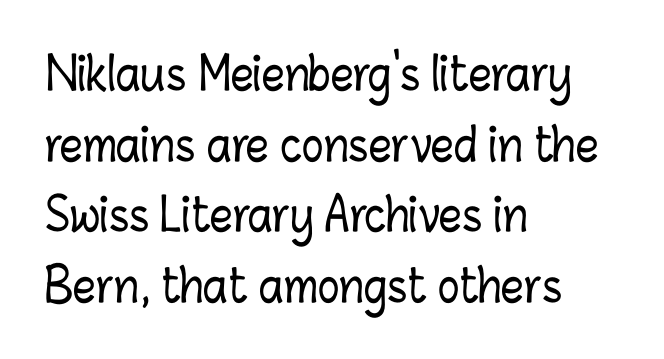
Q: Is the text italic (slanted)? A: No, it is upright.
Q: Is the text underlined? A: No.
Q: How is the paragraph aligned? A: Left-aligned.
Q: Is the spacing between letters normal or unusually wide? A: Normal.
Q: Is the spacing between lines tight, normal or loose? A: Normal.
Q: Width (condensed, normal, or wide)? A: Condensed.
Q: Stroke contrast? A: Low.
Q: x-height? A: Medium.
Q: Monospaced? A: No.
